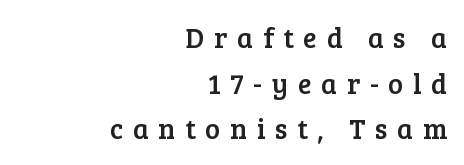
{"serif": "yes", "italic": "no", "width": "normal", "stroke_contrast": "low", "x_height": "medium", "monospaced": "no", "underline": "no", "align": "right", "line_spacing": "normal", "line_spacing_ratio": 1.63, "letter_spacing": "wide", "letter_spacing_em": 0.35, "glyph_px": 28}
